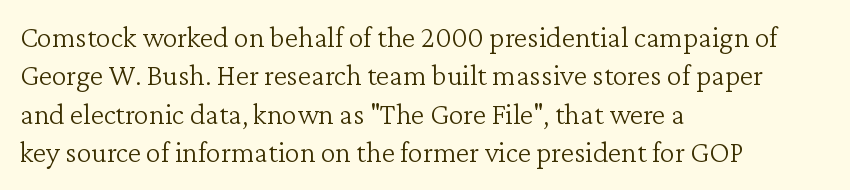
The image shows 30 px light serif type, upright; set left-aligned, normal line spacing (1.28x), normal letter spacing, not underlined; low stroke contrast and a medium x-height.
